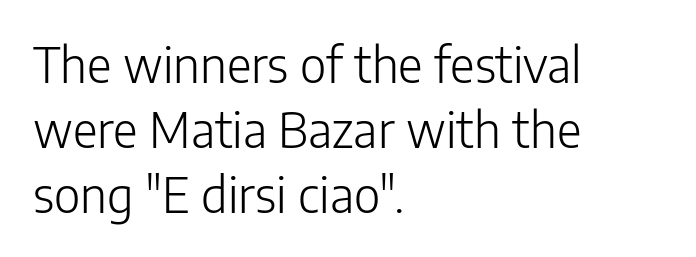
Q: Is the text bold? A: No.
Q: Is the text italic (slanted)? A: No, it is upright.
Q: Is the typeface a serif or a sans-serif typeface? A: Sans-serif.
Q: Is the text underlined? A: No.
Q: How is the paragraph aligned? A: Left-aligned.
Q: Is the spacing between letters normal or unusually wide? A: Normal.
Q: Is the spacing between lines tight, normal or loose? A: Normal.
Q: Width (condensed, normal, or wide)? A: Normal.
Q: Stroke contrast? A: Low.
Q: x-height? A: Medium.
Q: Monospaced? A: No.
